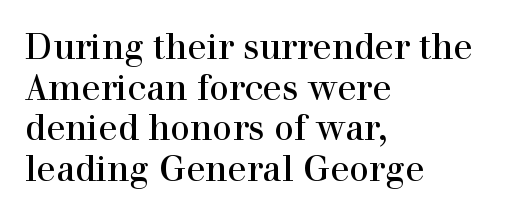
{"serif": "yes", "italic": "no", "bold": "no", "weight": "regular", "width": "normal", "stroke_contrast": "high", "x_height": "medium", "monospaced": "no", "underline": "no", "align": "left", "line_spacing_ratio": 1.16, "letter_spacing": "normal", "letter_spacing_em": 0.0, "glyph_px": 35}
